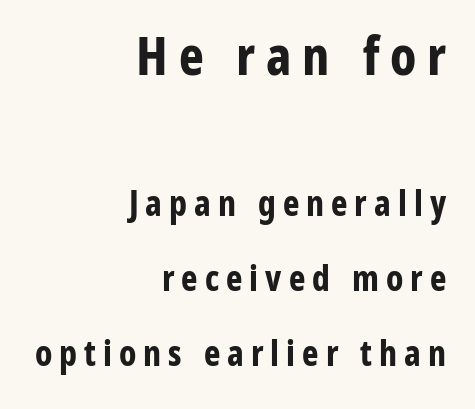
{"serif": "no", "italic": "no", "bold": "yes", "weight": "bold", "width": "condensed", "stroke_contrast": "low", "x_height": "medium", "monospaced": "no", "underline": "no", "align": "right", "line_spacing": "loose", "line_spacing_ratio": 2.14, "letter_spacing": "wide", "letter_spacing_em": 0.2, "larger_block": "first", "size_ratio": 1.51, "glyph_px": 53}
